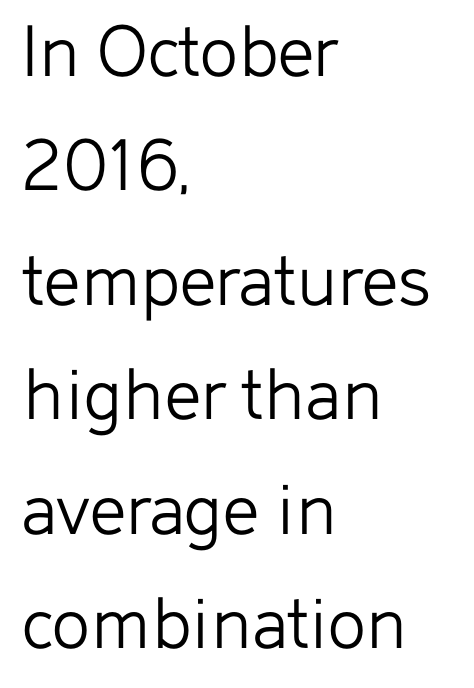
The image shows 80 px light sans-serif type, upright; set left-aligned, normal line spacing (1.43x), normal letter spacing, not underlined; low stroke contrast and a medium x-height.
